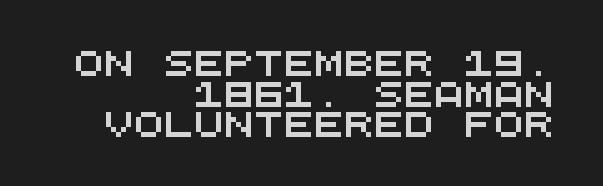
The image shows 25 px text type; set right-aligned, line spacing 1.23x, normal letter spacing, not underlined.
